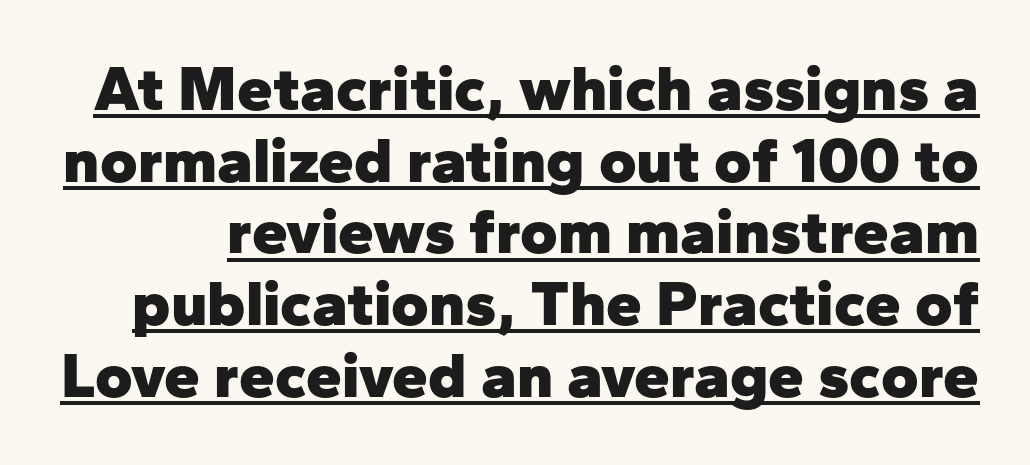
The image shows 64 px heavy sans-serif type, upright; set tight line spacing (1.12x), normal letter spacing, underlined; low stroke contrast and a medium x-height.
